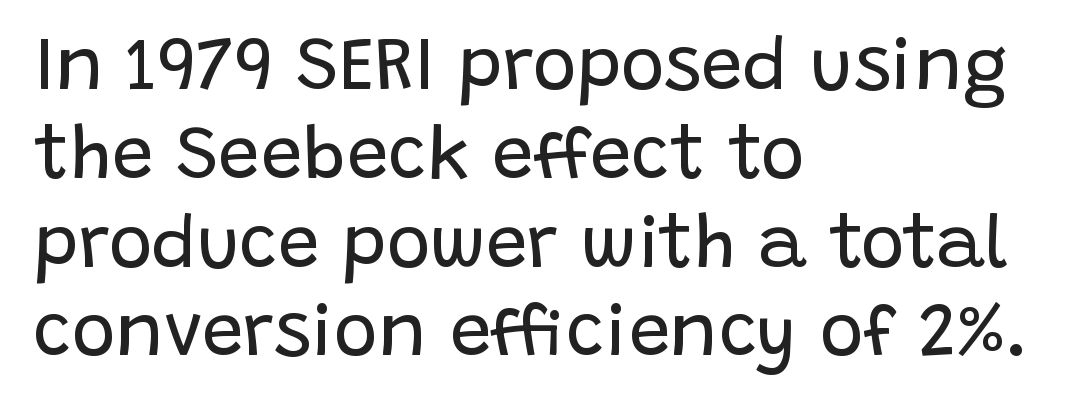
{"serif": "no", "italic": "no", "bold": "no", "weight": "regular", "width": "normal", "stroke_contrast": "low", "x_height": "large", "monospaced": "no", "underline": "no", "align": "left", "line_spacing_ratio": 1.2, "letter_spacing": "normal", "letter_spacing_em": 0.0, "glyph_px": 74}
